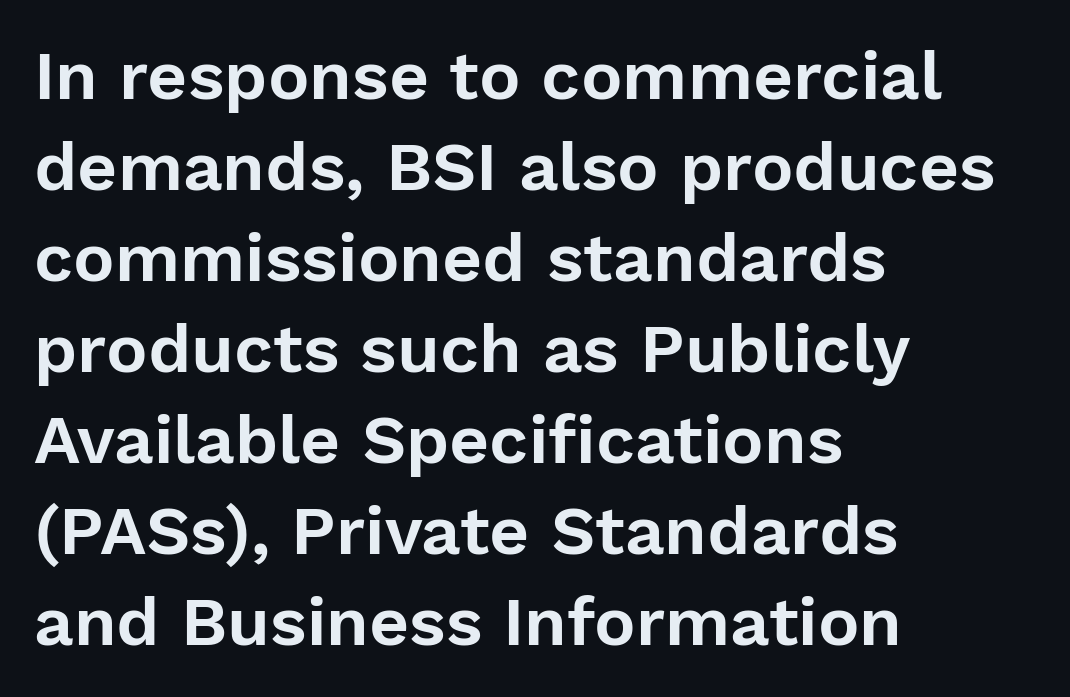
Clear beneath every line of the passage. The vertical gap from one line to the next is medium. It's the straight-up-and-down kind of type. Visually the block forms a straight wall on the left and a jagged coastline on the right.
